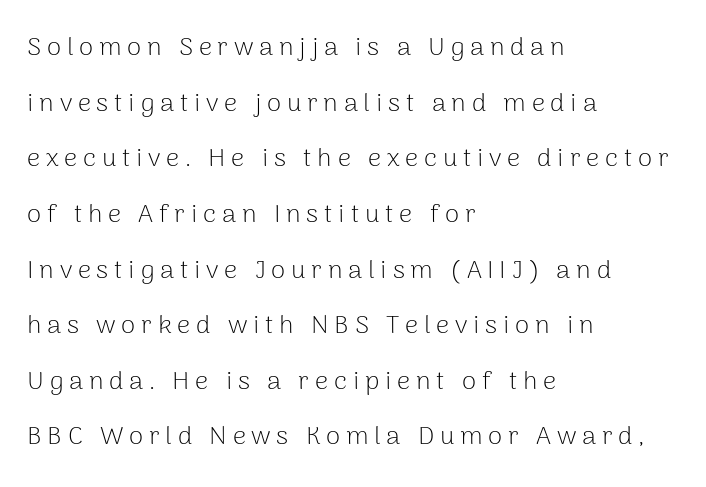
The image shows 26 px text type, upright; set left-aligned, loose line spacing (2.14x), unusually wide letter spacing (+0.22 em), not underlined.
